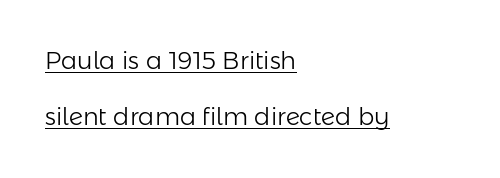
Each new line begins a long way beneath the previous one. In terms of letterspacing, this is plain default setting. No extra ink here — the face is not bold. Students, observe the line beneath the letters — that is underlining. When letters stand straight like this, we call the style roman or upright.
